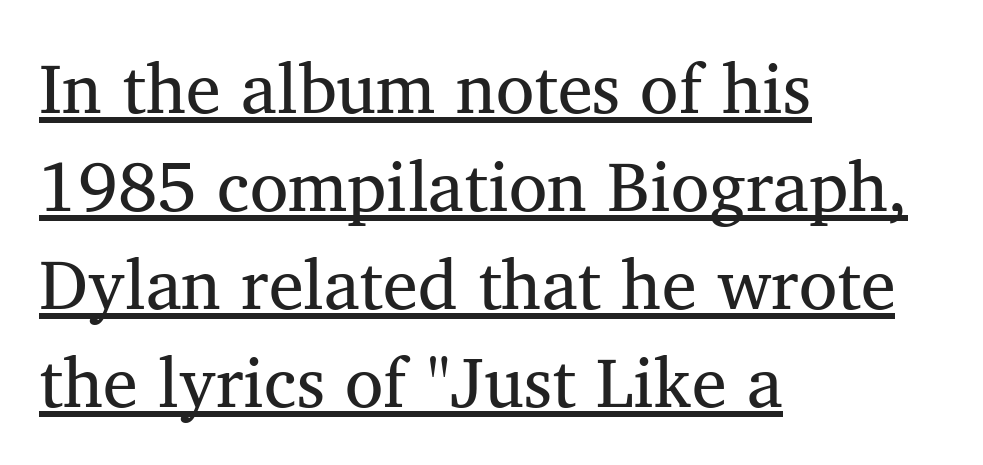
Q: Is the text bold? A: No.
Q: Is the text italic (slanted)? A: No, it is upright.
Q: Is the typeface a serif or a sans-serif typeface? A: Serif.
Q: Is the text underlined? A: Yes.
Q: How is the paragraph aligned? A: Left-aligned.
Q: Is the spacing between letters normal or unusually wide? A: Normal.
Q: Is the spacing between lines tight, normal or loose? A: Normal.
Q: Width (condensed, normal, or wide)? A: Normal.
Q: Stroke contrast? A: Medium.
Q: x-height? A: Medium.
Q: Monospaced? A: No.
